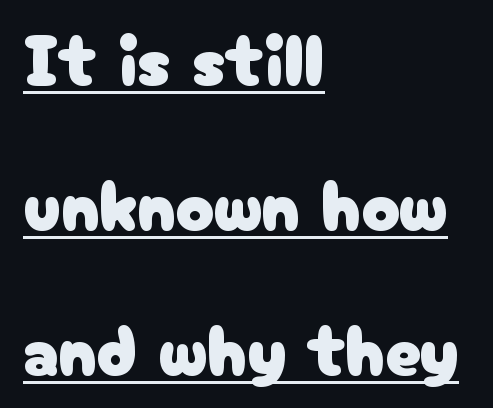
{"serif": "no", "italic": "no", "width": "normal", "stroke_contrast": "low", "x_height": "medium", "monospaced": "no", "underline": "yes", "align": "left", "line_spacing": "loose", "line_spacing_ratio": 2.04, "letter_spacing": "normal", "letter_spacing_em": 0.0, "glyph_px": 71}
